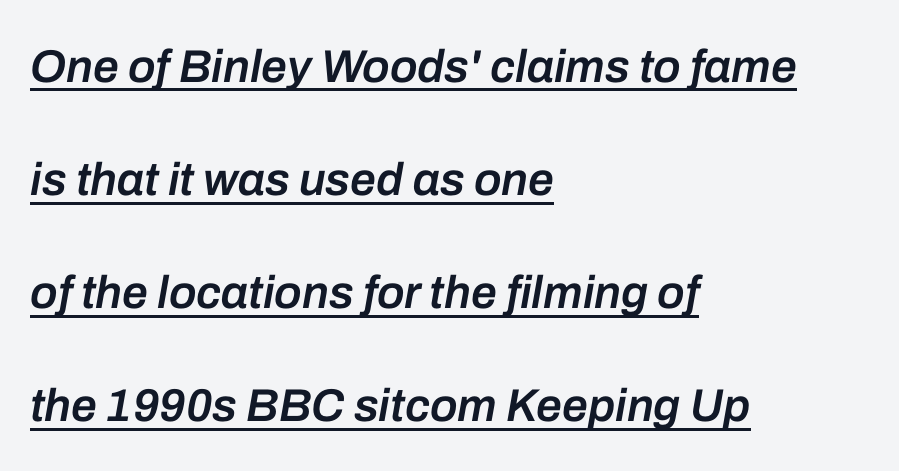
Q: Is the text bold? A: Semi-bold.
Q: Is the text italic (slanted)? A: Yes, it leans right by about 10 degrees.
Q: Is the text underlined? A: Yes.
Q: How is the paragraph aligned? A: Left-aligned.
Q: Is the spacing between letters normal or unusually wide? A: Normal.
Q: Is the spacing between lines tight, normal or loose? A: Loose.
Q: Width (condensed, normal, or wide)? A: Normal.
Q: Stroke contrast? A: Low.
Q: x-height? A: Medium.
Q: Monospaced? A: No.
